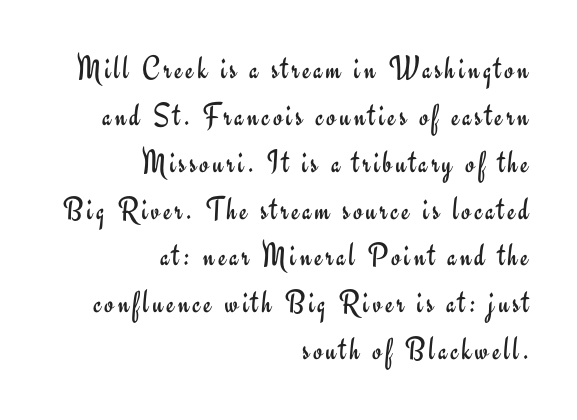
{"serif": "no", "bold": "no", "weight": "regular", "width": "normal", "stroke_contrast": "low", "x_height": "small", "monospaced": "no", "underline": "no", "align": "right", "line_spacing": "normal", "line_spacing_ratio": 1.42, "glyph_px": 33}
